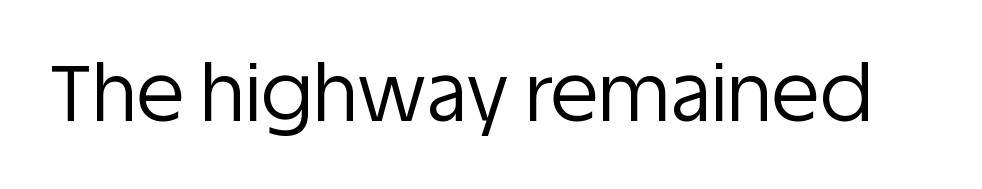
The image shows 78 px regular-weight sans-serif type, upright; set normal letter spacing, not underlined; low stroke contrast and a large x-height.
